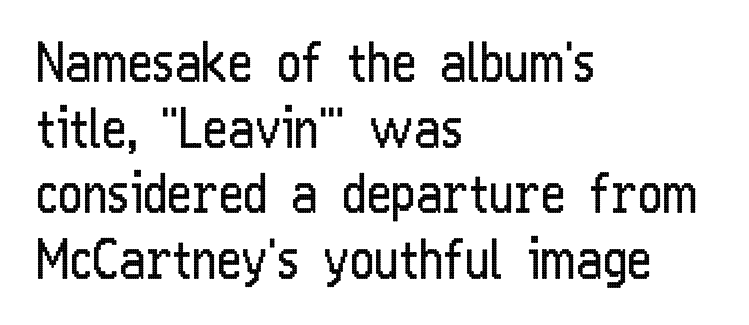
Q: Is the text bold? A: No.
Q: Is the text italic (slanted)? A: No, it is upright.
Q: Is the typeface a serif or a sans-serif typeface? A: Sans-serif.
Q: Is the text underlined? A: No.
Q: How is the paragraph aligned? A: Left-aligned.
Q: Is the spacing between letters normal or unusually wide? A: Normal.
Q: Width (condensed, normal, or wide)? A: Condensed.
Q: Stroke contrast? A: Low.
Q: x-height? A: Medium.
Q: Monospaced? A: No.
